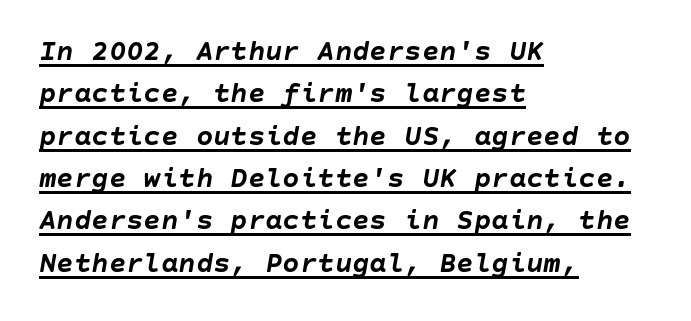
A rule runs beneath these lines of type. Look at the stroke-to-counter ratio: heavy, a bold. The glyphs look as if they've been sheared to an angle. Alignment: flush left. The rendering keeps characters at their native spacing. This sample keeps an unexceptional amount of space between lines.
